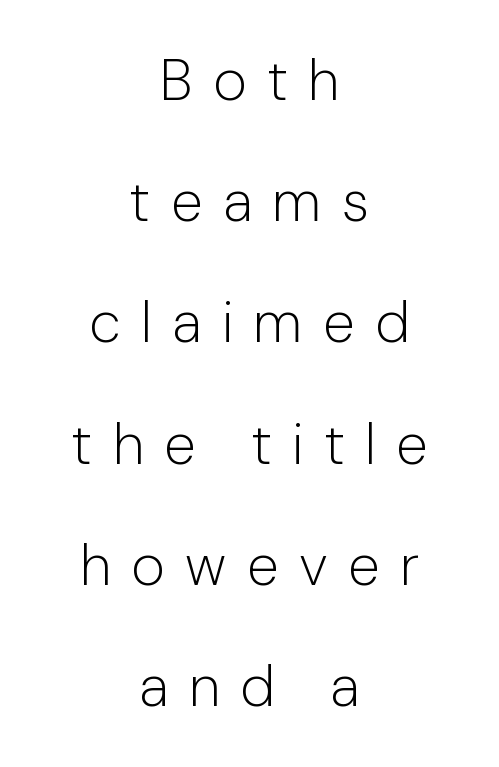
Q: Is the text bold? A: No.
Q: Is the text italic (slanted)? A: No, it is upright.
Q: Is the typeface a serif or a sans-serif typeface? A: Sans-serif.
Q: Is the text underlined? A: No.
Q: How is the paragraph aligned? A: Centered.
Q: Is the spacing between letters normal or unusually wide? A: Unusually wide.
Q: Is the spacing between lines tight, normal or loose? A: Loose.
Q: Width (condensed, normal, or wide)? A: Normal.
Q: Stroke contrast? A: Low.
Q: x-height? A: Medium.
Q: Monospaced? A: No.
